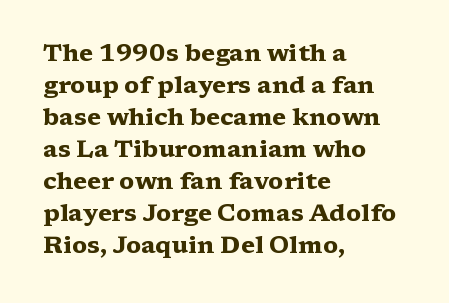
{"italic": "no", "bold": "yes", "underline": "no", "align": "left", "line_spacing": "normal", "line_spacing_ratio": 1.33, "letter_spacing": "normal", "letter_spacing_em": 0.0, "glyph_px": 24}
